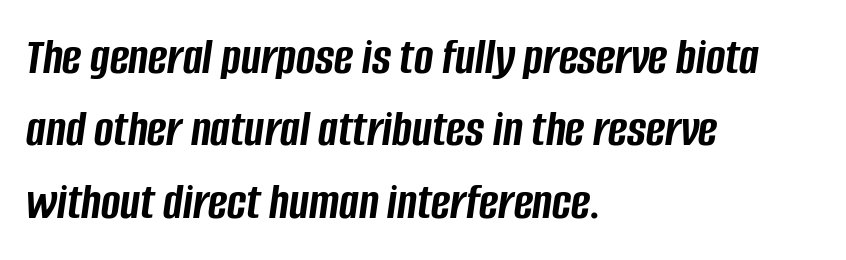
Default kerning and tracking; the words read as compact shapes. Just letters on the line, the space beneath them empty. Italic? Definitely — the glyphs are oblique. Its strokes are broad and dark, the hallmark of bold type.
